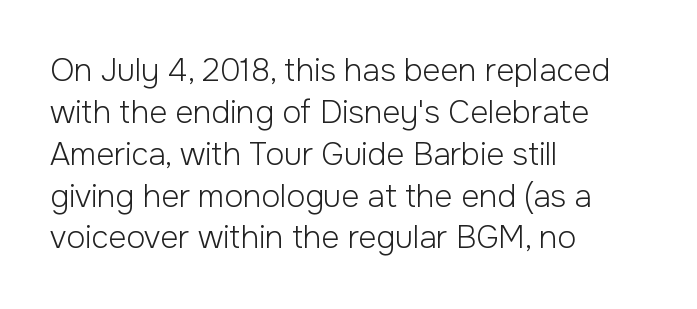
The image shows 31 px light sans-serif type, upright; set left-aligned, normal line spacing (1.35x), normal letter spacing, not underlined; low stroke contrast and a medium x-height.
